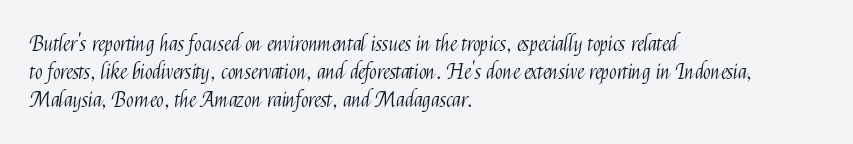
The image shows 21 px text type; set left-aligned, normal line spacing (1.33x), normal letter spacing, not underlined.
